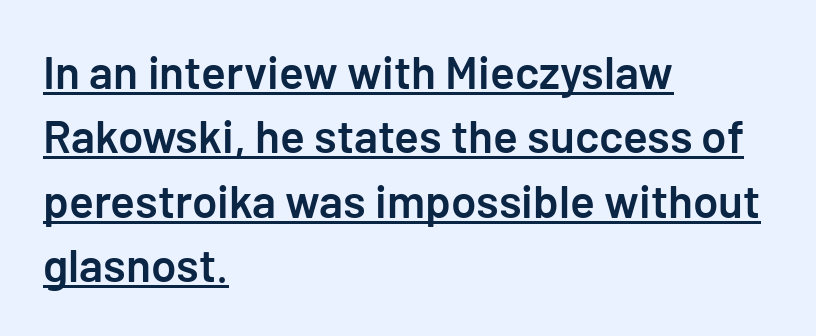
{"serif": "no", "italic": "no", "bold": "semi", "weight": "semibold", "width": "normal", "stroke_contrast": "low", "x_height": "medium", "underline": "yes", "align": "left", "line_spacing": "normal", "line_spacing_ratio": 1.4, "letter_spacing": "normal", "letter_spacing_em": 0.0, "glyph_px": 46}
